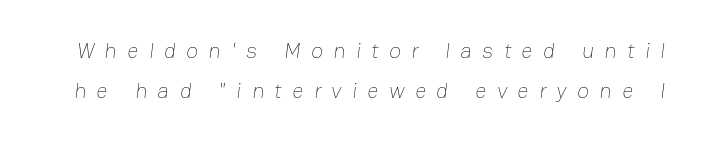
The image shows 22 px text type; set line spacing 1.82x, unusually wide letter spacing (+0.47 em), not underlined.
